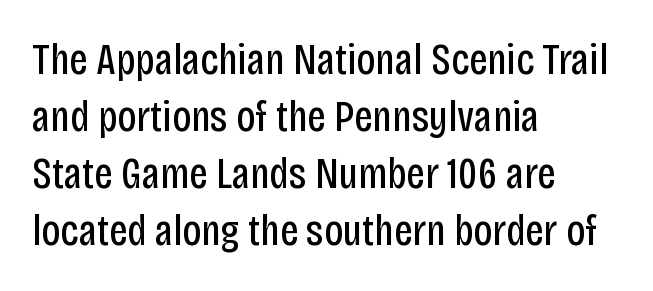
{"serif": "no", "italic": "no", "bold": "no", "weight": "regular", "width": "condensed", "stroke_contrast": "low", "x_height": "large", "monospaced": "no", "underline": "no", "align": "left", "line_spacing": "normal", "line_spacing_ratio": 1.27, "letter_spacing": "normal", "letter_spacing_em": 0.0, "glyph_px": 45}
